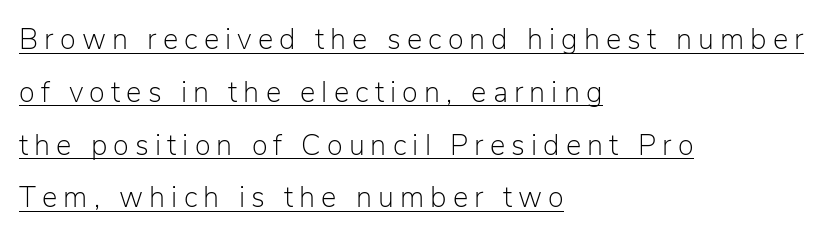
{"serif": "no", "italic": "no", "bold": "no", "weight": "light", "width": "normal", "stroke_contrast": "low", "x_height": "medium", "monospaced": "no", "underline": "yes", "align": "left", "line_spacing_ratio": 1.82, "letter_spacing": "wide", "letter_spacing_em": 0.21, "glyph_px": 29}
